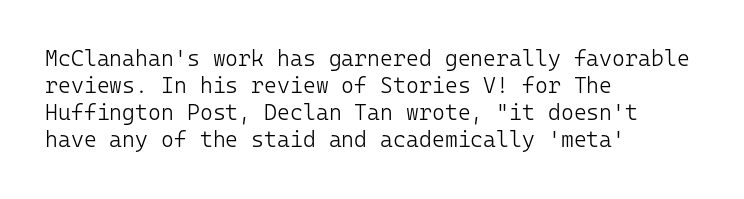
The image shows 22 px text type, upright; set left-aligned, line spacing 1.23x, normal letter spacing, not underlined.
